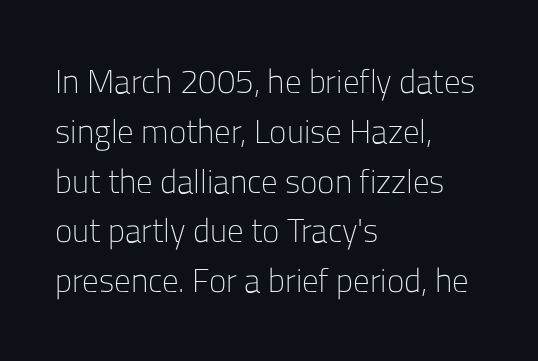
Q: Is the text bold? A: No.
Q: Is the text italic (slanted)? A: No, it is upright.
Q: Is the typeface a serif or a sans-serif typeface? A: Sans-serif.
Q: Is the text underlined? A: No.
Q: How is the paragraph aligned? A: Left-aligned.
Q: Is the spacing between letters normal or unusually wide? A: Normal.
Q: Is the spacing between lines tight, normal or loose? A: Normal.
Q: Width (condensed, normal, or wide)? A: Normal.
Q: Stroke contrast? A: Low.
Q: x-height? A: Medium.
Q: Monospaced? A: No.
